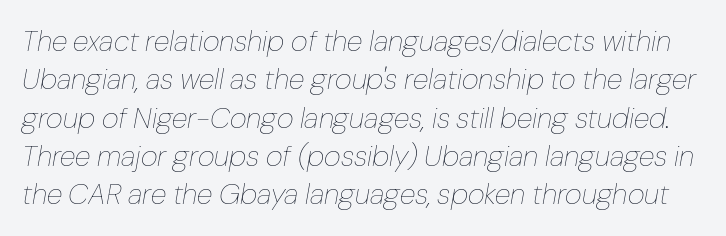
{"italic": "yes", "lean": "right", "slant_degrees": 10, "bold": "no", "weight": "thin", "width": "normal", "stroke_contrast": "low", "x_height": "medium", "monospaced": "no", "underline": "no", "line_spacing": "normal", "line_spacing_ratio": 1.32, "letter_spacing": "normal", "letter_spacing_em": 0.0, "glyph_px": 29}
